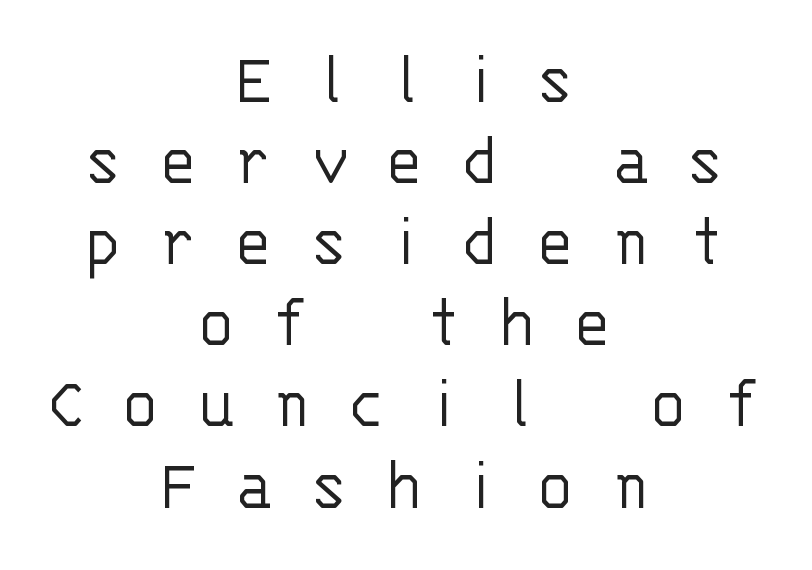
Q: Is the text bold? A: No.
Q: Is the text italic (slanted)? A: No, it is upright.
Q: Is the typeface a serif or a sans-serif typeface? A: Sans-serif.
Q: Is the text underlined? A: No.
Q: How is the paragraph aligned? A: Centered.
Q: Is the spacing between letters normal or unusually wide? A: Unusually wide.
Q: Is the spacing between lines tight, normal or loose? A: Tight.
Q: Width (condensed, normal, or wide)? A: Normal.
Q: Stroke contrast? A: Low.
Q: x-height? A: Large.
Q: Monospaced? A: Yes.
